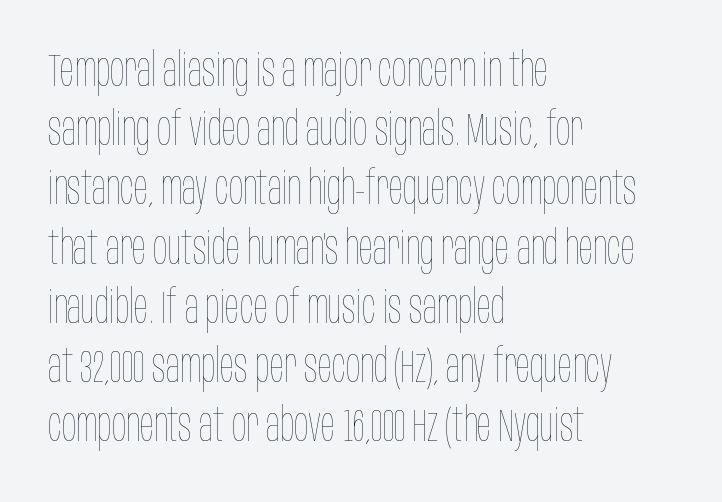
Q: Is the text bold? A: No.
Q: Is the text italic (slanted)? A: No, it is upright.
Q: Is the text underlined? A: No.
Q: How is the paragraph aligned? A: Left-aligned.
Q: Is the spacing between letters normal or unusually wide? A: Normal.
Q: Is the spacing between lines tight, normal or loose? A: Normal.
Q: Width (condensed, normal, or wide)? A: Condensed.
Q: Stroke contrast? A: Low.
Q: x-height? A: Large.
Q: Monospaced? A: No.
